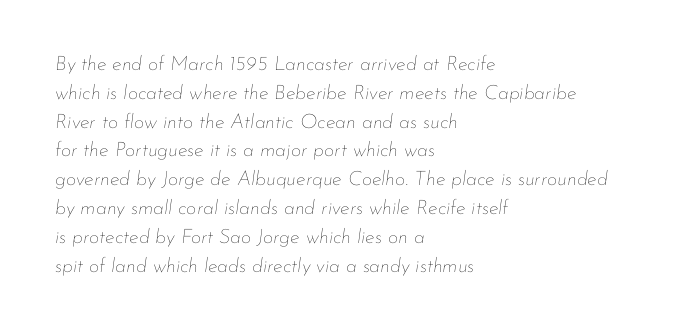
Q: Is the text bold? A: No.
Q: Is the text italic (slanted)? A: Yes, it leans right by about 7 degrees.
Q: Is the text underlined? A: No.
Q: How is the paragraph aligned? A: Left-aligned.
Q: Is the spacing between letters normal or unusually wide? A: Normal.
Q: Is the spacing between lines tight, normal or loose? A: Normal.
